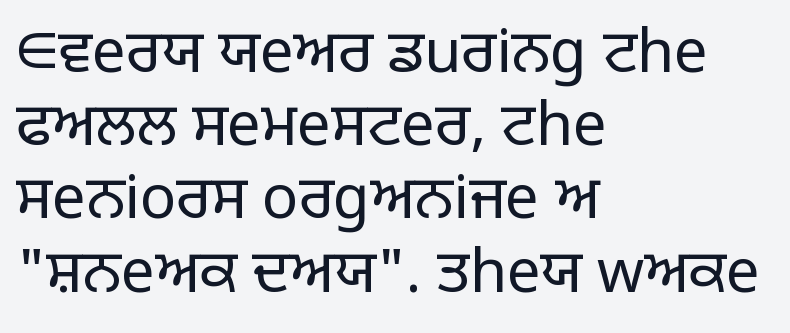
{"serif": "no", "italic": "no", "bold": "no", "weight": "light", "width": "normal", "stroke_contrast": "low", "x_height": "large", "monospaced": "no", "underline": "no", "align": "left", "line_spacing_ratio": 1.22, "letter_spacing": "normal", "letter_spacing_em": 0.0, "glyph_px": 60}
